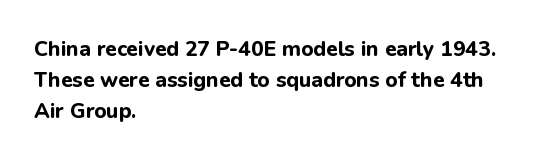
The image shows 21 px bold type, upright; set left-aligned, normal line spacing (1.47x), normal letter spacing, not underlined.
